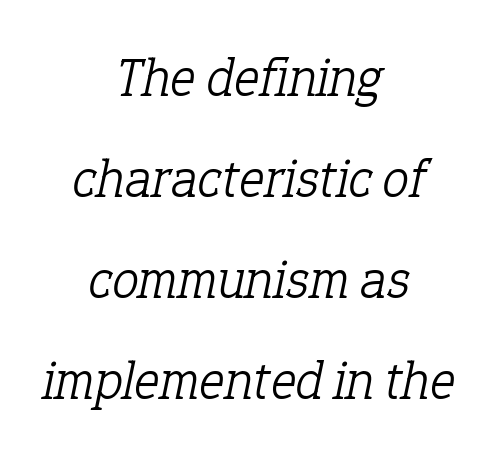
Q: Is the text bold? A: No.
Q: Is the text italic (slanted)? A: Yes, it leans right by about 12 degrees.
Q: Is the typeface a serif or a sans-serif typeface? A: Serif.
Q: Is the text underlined? A: No.
Q: How is the paragraph aligned? A: Centered.
Q: Is the spacing between letters normal or unusually wide? A: Normal.
Q: Width (condensed, normal, or wide)? A: Normal.
Q: Stroke contrast? A: Low.
Q: x-height? A: Medium.
Q: Monospaced? A: No.
